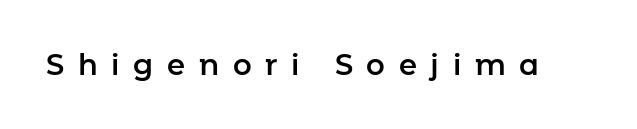
{"serif": "no", "italic": "no", "width": "normal", "stroke_contrast": "low", "x_height": "medium", "monospaced": "no", "underline": "no", "letter_spacing": "wide", "letter_spacing_em": 0.47, "glyph_px": 29}
